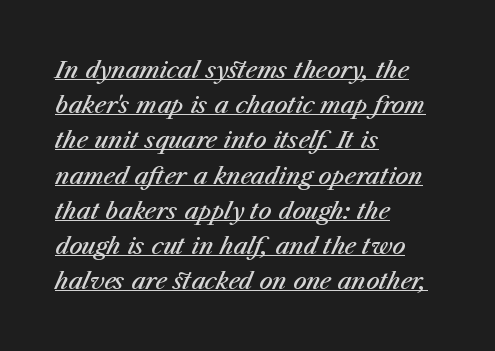
The image shows 23 px text type, italic (leaning right); set left-aligned, normal line spacing (1.53x), normal letter spacing, underlined.
